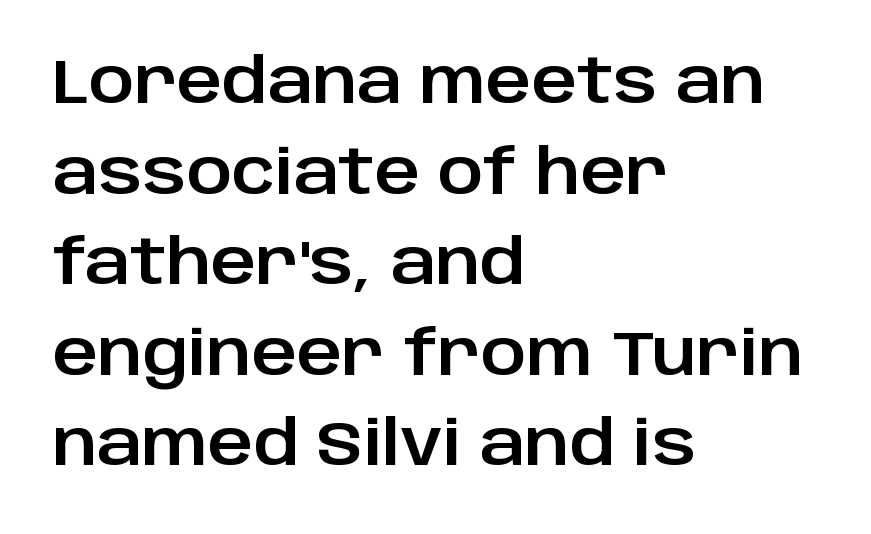
Q: Is the text italic (slanted)? A: No, it is upright.
Q: Is the typeface a serif or a sans-serif typeface? A: Sans-serif.
Q: Is the text underlined? A: No.
Q: How is the paragraph aligned? A: Left-aligned.
Q: Is the spacing between letters normal or unusually wide? A: Normal.
Q: Is the spacing between lines tight, normal or loose? A: Normal.
Q: Width (condensed, normal, or wide)? A: Normal.
Q: Stroke contrast? A: Low.
Q: x-height? A: Large.
Q: Monospaced? A: No.
